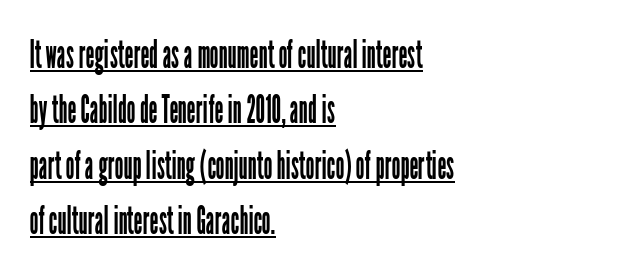
Evenly set lines give the paragraph a standard silhouette. Underlined type. Look at the bottom of the vertical strokes: they stop flat, with no serifs. This sample is left-justified, so line endings fall wherever the words run out. Varying glyph widths throughout — classic text-font behaviour. Designer's note — italics off, roman on.
